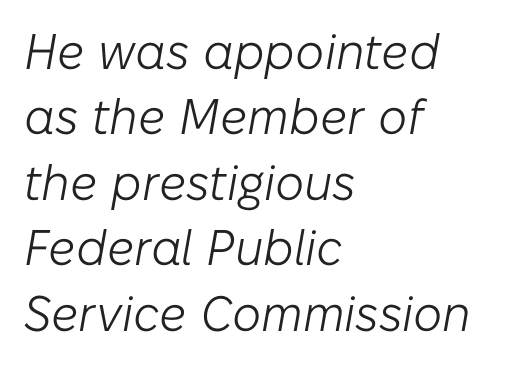
Any mark beneath the type? The region is blank. Vertical spacing — default. In terms of letterspacing, this is plain default setting. Unbolded letterforms with no extra heft.
